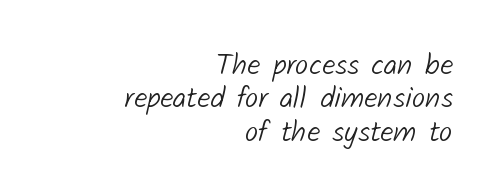
Decoration check: the copy has no underline. Stems and bowls with no extra thickness — not bold. The letters advance in unequal steps, a hallmark of proportional type. This sample is right-justified, so line beginnings fall wherever the words allow. Compared with typical paragraphs, the rows here are closer together. This rendering employs a face without finishing strokes, i.e., a sans-serif.
